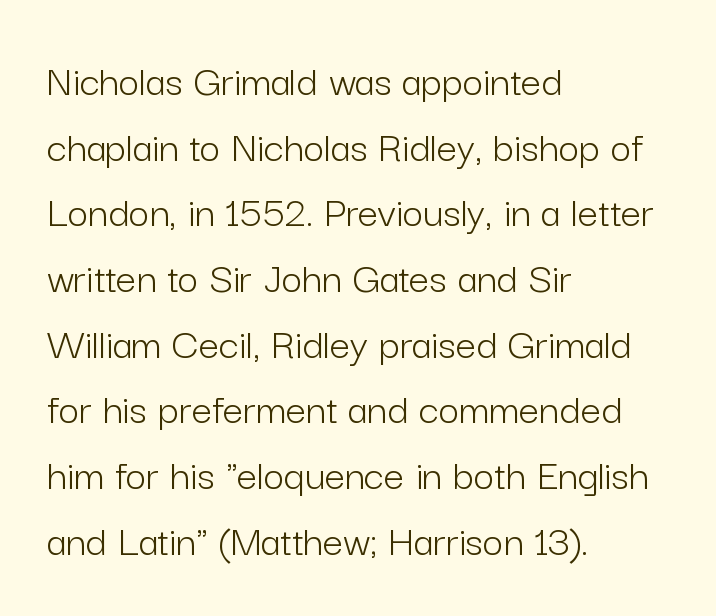
The image shows 45 px light sans-serif type, upright; set left-aligned, normal line spacing (1.46x), normal letter spacing, not underlined; low stroke contrast and a medium x-height.
